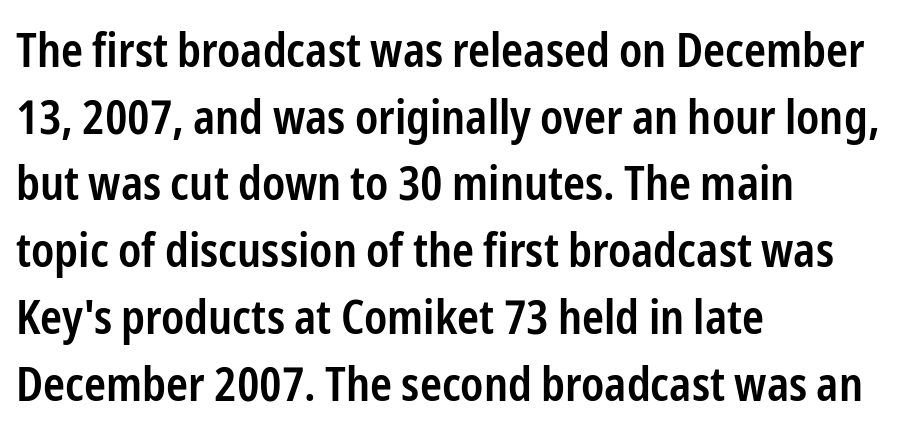
Q: Is the text bold? A: Semi-bold.
Q: Is the text italic (slanted)? A: No, it is upright.
Q: Is the typeface a serif or a sans-serif typeface? A: Sans-serif.
Q: Is the text underlined? A: No.
Q: How is the paragraph aligned? A: Left-aligned.
Q: Is the spacing between letters normal or unusually wide? A: Normal.
Q: Is the spacing between lines tight, normal or loose? A: Normal.
Q: Width (condensed, normal, or wide)? A: Condensed.
Q: Stroke contrast? A: Low.
Q: x-height? A: Medium.
Q: Monospaced? A: No.
